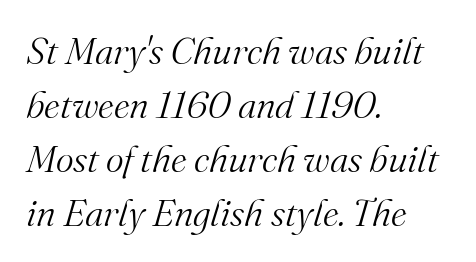
{"serif": "yes", "italic": "yes", "lean": "right", "slant_degrees": 16, "bold": "no", "weight": "light", "width": "normal", "stroke_contrast": "medium", "x_height": "small", "monospaced": "no", "underline": "no", "align": "left", "line_spacing": "normal", "line_spacing_ratio": 1.42, "letter_spacing": "normal", "letter_spacing_em": 0.0, "glyph_px": 38}
